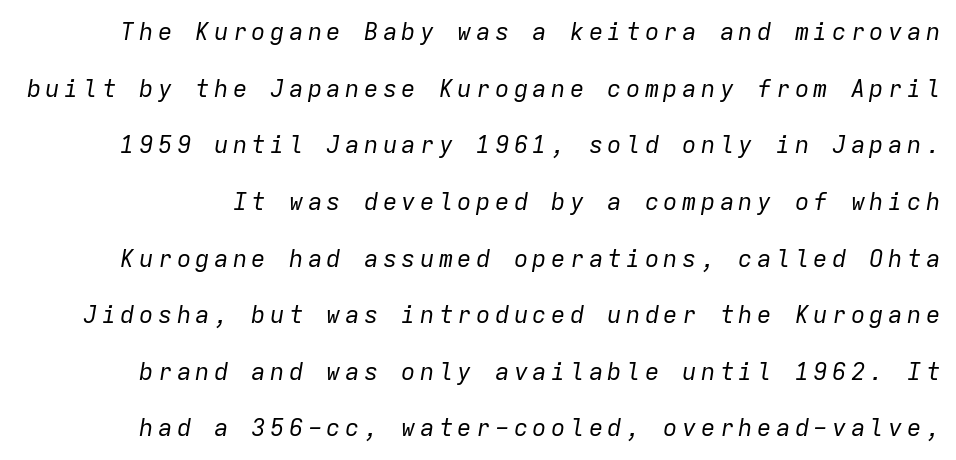
Q: Is the text bold? A: No.
Q: Is the text italic (slanted)? A: Yes, it leans right by about 9 degrees.
Q: Is the text underlined? A: No.
Q: Is the spacing between lines tight, normal or loose? A: Loose.
